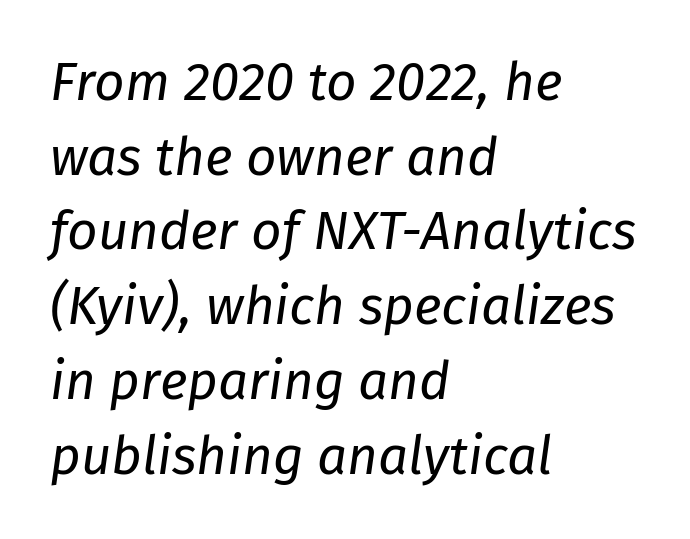
Q: Is the text bold? A: No.
Q: Is the text italic (slanted)? A: Yes, it leans right by about 8 degrees.
Q: Is the text underlined? A: No.
Q: How is the paragraph aligned? A: Left-aligned.
Q: Is the spacing between letters normal or unusually wide? A: Normal.
Q: Is the spacing between lines tight, normal or loose? A: Normal.
Q: Width (condensed, normal, or wide)? A: Normal.
Q: Stroke contrast? A: Low.
Q: x-height? A: Medium.
Q: Monospaced? A: No.
